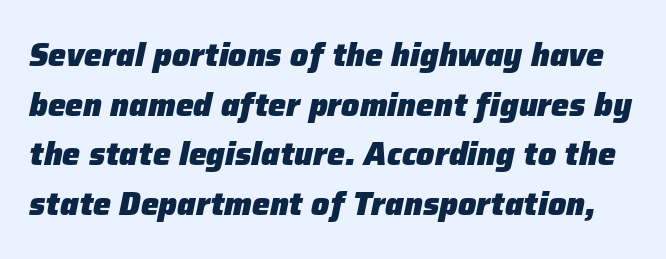
Tall strokes in this sample are angled rather than plumb. The glyphs have the mass of a bold cut. The rendering keeps characters at their native spacing. You could not count columns in this text — the font is proportionally spaced. Successive baselines arrive at the customary interval.
